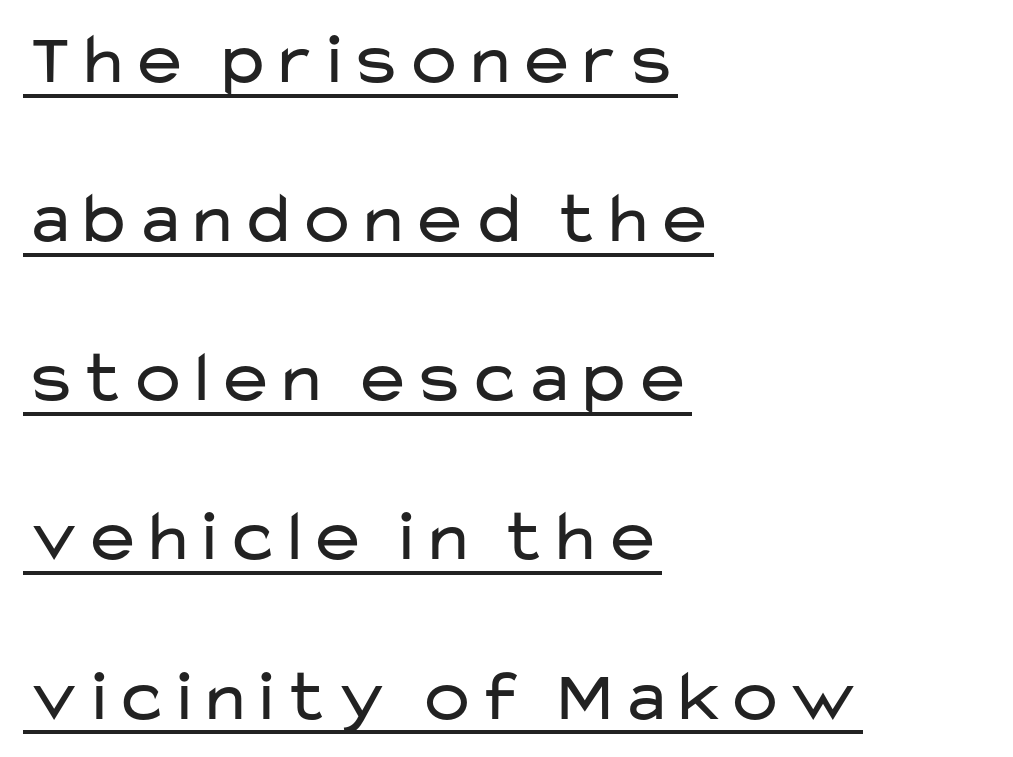
{"serif": "no", "italic": "no", "bold": "no", "weight": "regular", "width": "wide", "stroke_contrast": "low", "x_height": "medium", "monospaced": "no", "underline": "yes", "align": "left", "line_spacing": "loose", "line_spacing_ratio": 2.18, "letter_spacing": "normal", "letter_spacing_em": 0.0, "glyph_px": 73}
